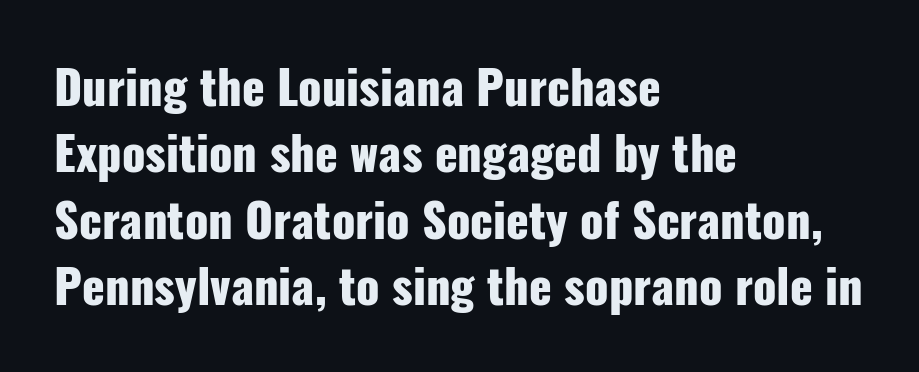
Q: Is the text bold? A: Yes.
Q: Is the text italic (slanted)? A: No, it is upright.
Q: Is the typeface a serif or a sans-serif typeface? A: Sans-serif.
Q: Is the text underlined? A: No.
Q: How is the paragraph aligned? A: Left-aligned.
Q: Is the spacing between letters normal or unusually wide? A: Normal.
Q: Is the spacing between lines tight, normal or loose? A: Normal.
Q: Width (condensed, normal, or wide)? A: Condensed.
Q: Stroke contrast? A: Low.
Q: x-height? A: Medium.
Q: Monospaced? A: No.
